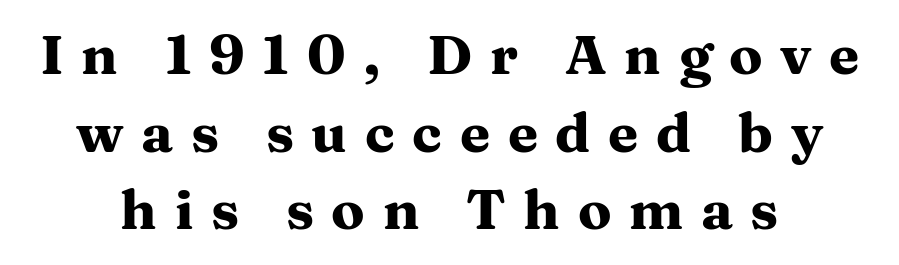
Q: Is the text bold? A: Yes.
Q: Is the text italic (slanted)? A: No, it is upright.
Q: Is the typeface a serif or a sans-serif typeface? A: Serif.
Q: Is the text underlined? A: No.
Q: Is the spacing between letters normal or unusually wide? A: Unusually wide.
Q: Is the spacing between lines tight, normal or loose? A: Normal.
Q: Width (condensed, normal, or wide)? A: Wide.
Q: Stroke contrast? A: Medium.
Q: x-height? A: Medium.
Q: Monospaced? A: No.
